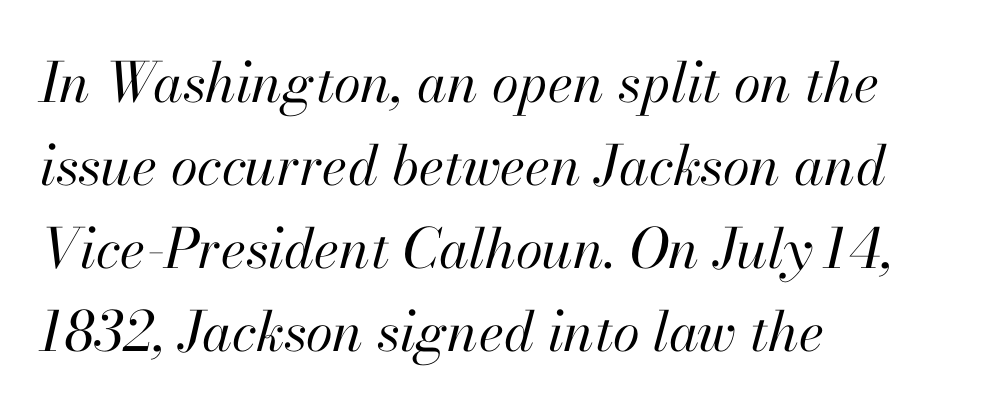
{"italic": "yes", "lean": "right", "slant_degrees": 13, "bold": "no", "weight": "regular", "width": "normal", "stroke_contrast": "high", "x_height": "small", "monospaced": "no", "underline": "no", "align": "left", "line_spacing": "normal", "line_spacing_ratio": 1.51, "letter_spacing": "normal", "letter_spacing_em": 0.0, "glyph_px": 55}
